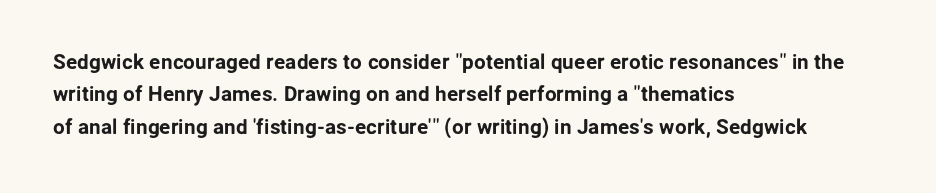
Glyph-to-glyph distance matches everyday printed text. Upright lettering throughout. Notice how descenders clear the ascenders below comfortably — that's standard leading. The strip under each line holds only bare page. Layout note: lines flush left.
